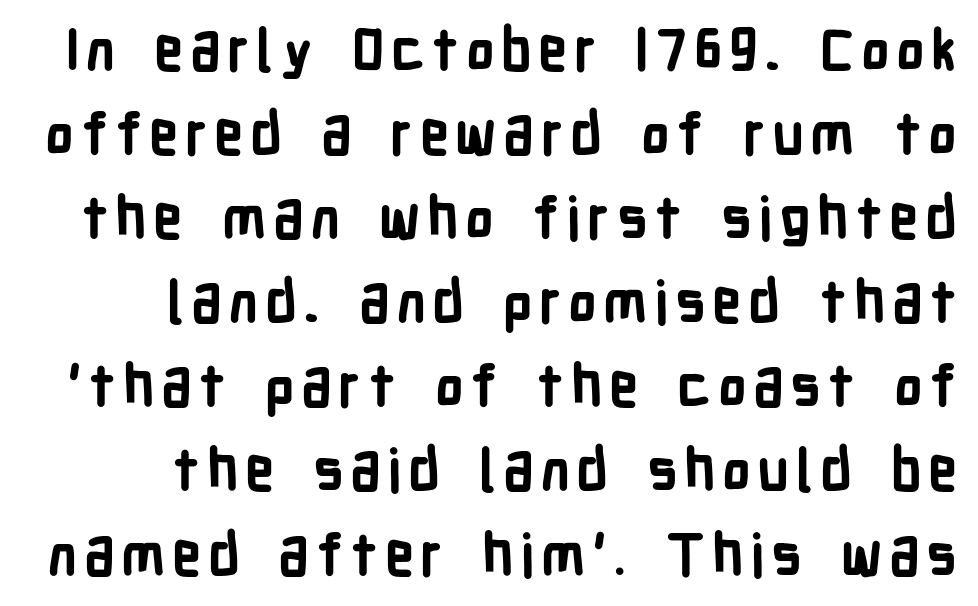
Q: Is the text bold? A: Yes.
Q: Is the text italic (slanted)? A: No, it is upright.
Q: Is the typeface a serif or a sans-serif typeface? A: Sans-serif.
Q: Is the text underlined? A: No.
Q: How is the paragraph aligned? A: Right-aligned.
Q: Is the spacing between lines tight, normal or loose? A: Normal.
Q: Width (condensed, normal, or wide)? A: Condensed.
Q: Stroke contrast? A: Low.
Q: x-height? A: Medium.
Q: Monospaced? A: No.
